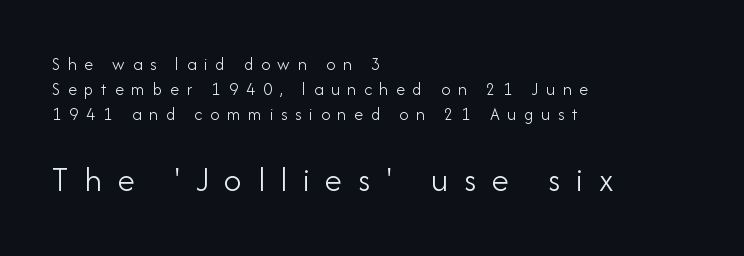
Honestly, the letter spacing is so wide it's the main thing you notice. Ordinary non-slanted type is in use. The passage is arranged the way most books set body copy — flush left. Is there much room between lines? A standard amount, neither cramped nor airy.
